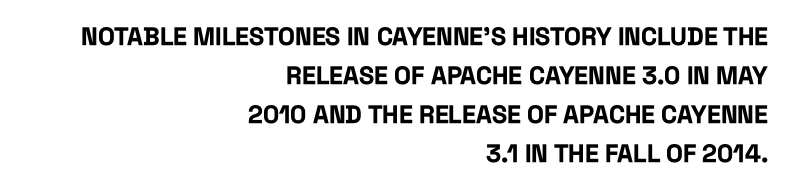
{"italic": "no", "bold": "yes", "underline": "no", "align": "right", "line_spacing": "normal", "line_spacing_ratio": 1.56, "letter_spacing": "normal", "letter_spacing_em": 0.0, "glyph_px": 25}
